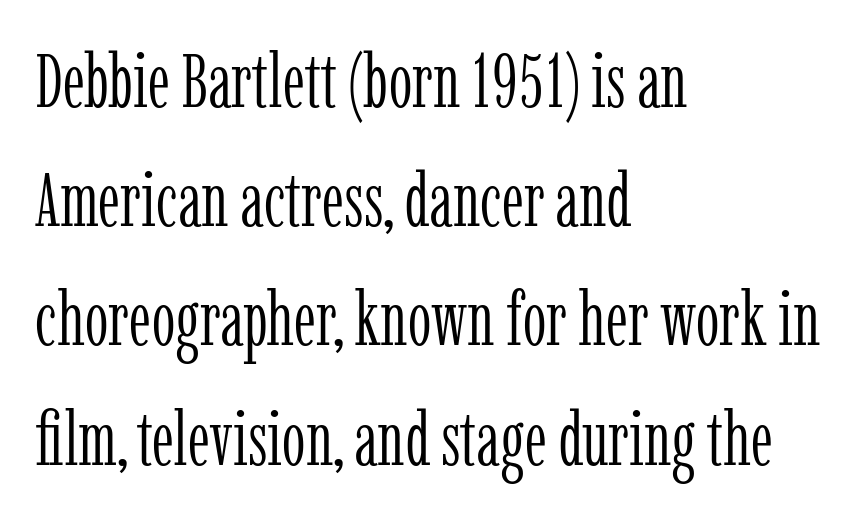
Q: Is the text bold? A: No.
Q: Is the text italic (slanted)? A: No, it is upright.
Q: Is the typeface a serif or a sans-serif typeface? A: Serif.
Q: Is the text underlined? A: No.
Q: How is the paragraph aligned? A: Left-aligned.
Q: Is the spacing between letters normal or unusually wide? A: Normal.
Q: Is the spacing between lines tight, normal or loose? A: Normal.
Q: Width (condensed, normal, or wide)? A: Condensed.
Q: Stroke contrast? A: Low.
Q: x-height? A: Medium.
Q: Monospaced? A: No.
